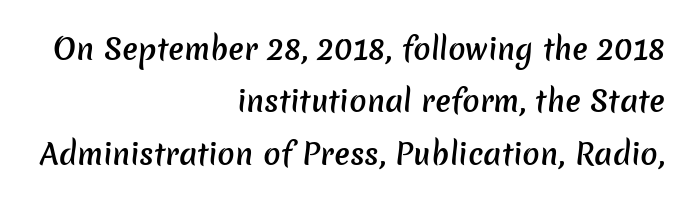
Q: Is the text bold? A: Semi-bold.
Q: Is the typeface a serif or a sans-serif typeface? A: Sans-serif.
Q: Is the text underlined? A: No.
Q: How is the paragraph aligned? A: Right-aligned.
Q: Is the spacing between letters normal or unusually wide? A: Normal.
Q: Width (condensed, normal, or wide)? A: Normal.
Q: Stroke contrast? A: Low.
Q: x-height? A: Medium.
Q: Monospaced? A: No.
